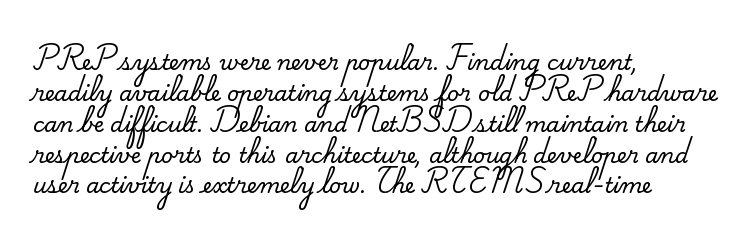
Q: Is the text italic (slanted)? A: Yes.
Q: Is the text underlined? A: No.
Q: How is the paragraph aligned? A: Left-aligned.
Q: Is the spacing between letters normal or unusually wide? A: Normal.
Q: Is the spacing between lines tight, normal or loose? A: Normal.
